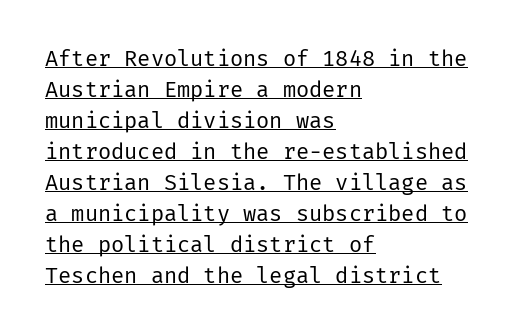
The image shows 22 px text type, upright; set left-aligned, normal line spacing (1.41x), normal letter spacing, underlined.
